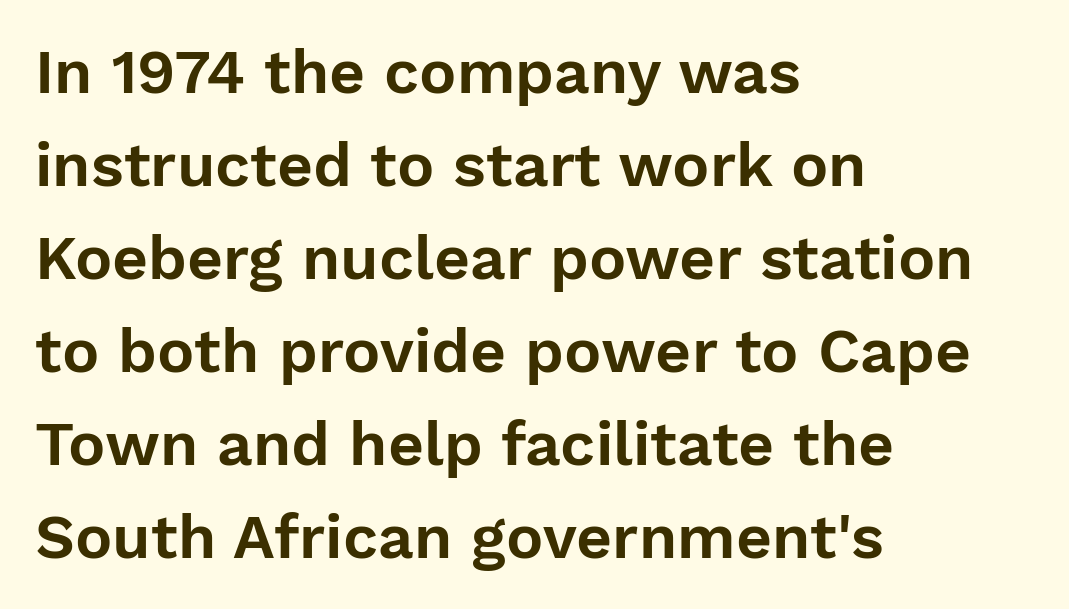
Q: Is the text italic (slanted)? A: No, it is upright.
Q: Is the typeface a serif or a sans-serif typeface? A: Sans-serif.
Q: Is the text underlined? A: No.
Q: How is the paragraph aligned? A: Left-aligned.
Q: Is the spacing between letters normal or unusually wide? A: Normal.
Q: Is the spacing between lines tight, normal or loose? A: Normal.
Q: Width (condensed, normal, or wide)? A: Normal.
Q: Stroke contrast? A: Low.
Q: x-height? A: Medium.
Q: Monospaced? A: No.
